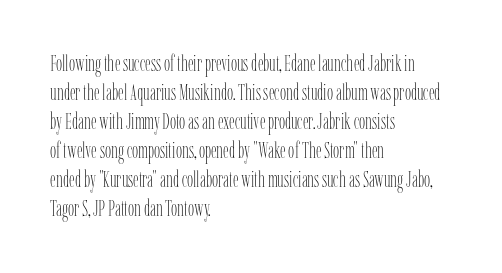
The image shows 22 px text type, upright; set left-aligned, normal line spacing (1.32x), normal letter spacing, not underlined.
